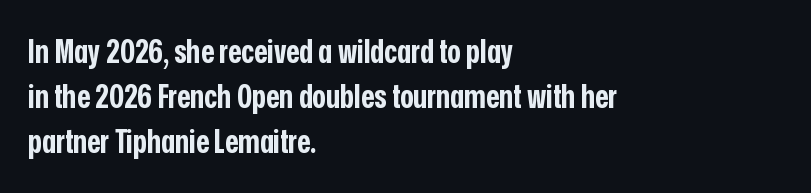
Q: Is the text bold? A: Yes.
Q: Is the text italic (slanted)? A: No, it is upright.
Q: Is the typeface a serif or a sans-serif typeface? A: Sans-serif.
Q: Is the text underlined? A: No.
Q: How is the paragraph aligned? A: Left-aligned.
Q: Is the spacing between letters normal or unusually wide? A: Normal.
Q: Is the spacing between lines tight, normal or loose? A: Normal.
Q: Width (condensed, normal, or wide)? A: Condensed.
Q: Stroke contrast? A: Low.
Q: x-height? A: Medium.
Q: Monospaced? A: No.
